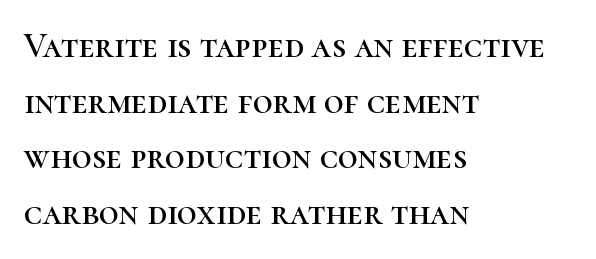
Q: Is the text italic (slanted)? A: No, it is upright.
Q: Is the typeface a serif or a sans-serif typeface? A: Serif.
Q: Is the text underlined? A: No.
Q: How is the paragraph aligned? A: Left-aligned.
Q: Is the spacing between letters normal or unusually wide? A: Normal.
Q: Is the spacing between lines tight, normal or loose? A: Normal.
Q: Width (condensed, normal, or wide)? A: Normal.
Q: Stroke contrast? A: High.
Q: x-height? A: Medium.
Q: Monospaced? A: No.
